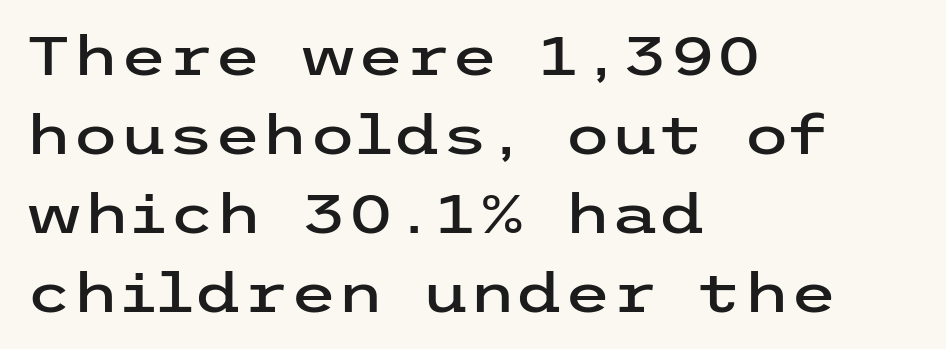
{"serif": "no", "italic": "no", "width": "wide", "stroke_contrast": "low", "x_height": "medium", "underline": "no", "align": "left", "line_spacing": "normal", "line_spacing_ratio": 1.46, "letter_spacing": "normal", "letter_spacing_em": 0.0, "glyph_px": 54}
